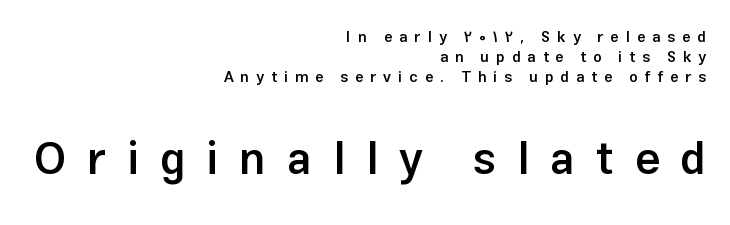
The image shows 45 px semibold sans-serif type, upright; set right-aligned, normal line spacing (1.35x), unusually wide letter spacing (+0.46 em), not underlined; the second (bottom) block is 3.0x larger; low stroke contrast and a medium x-height.
